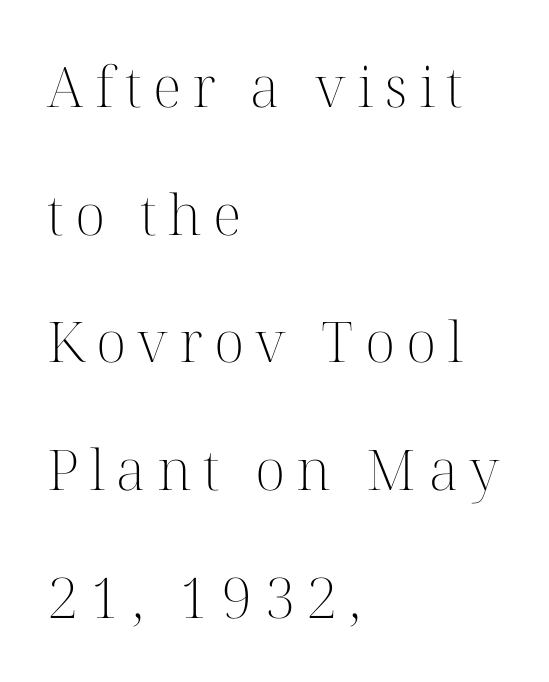
The image shows 56 px light serif type, upright; set left-aligned, loose line spacing (2.28x), unusually wide letter spacing (+0.2 em), not underlined; high stroke contrast and a medium x-height.
